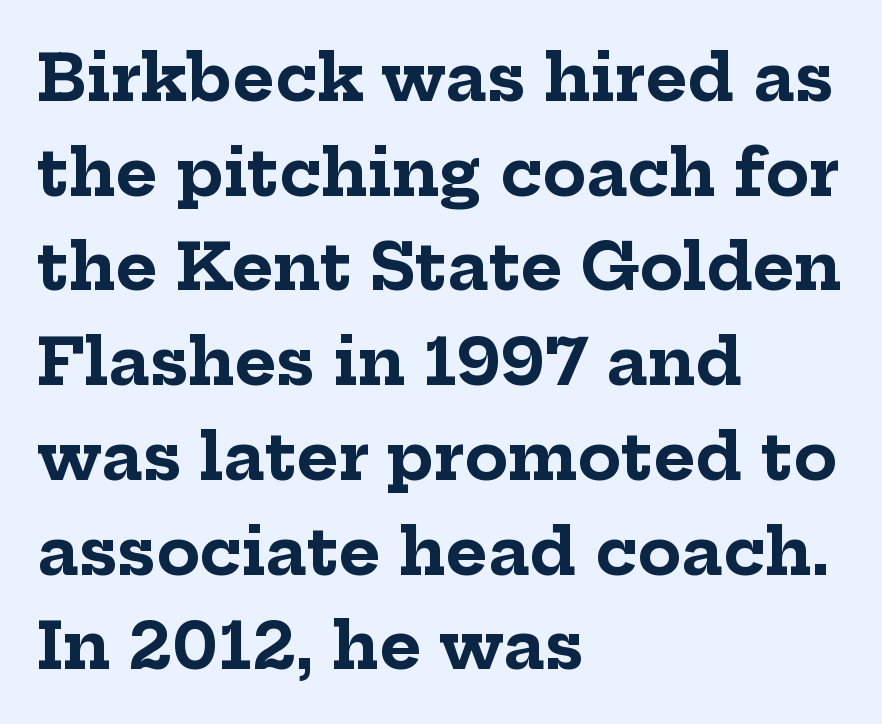
Q: Is the text bold? A: Yes.
Q: Is the text italic (slanted)? A: No, it is upright.
Q: Is the typeface a serif or a sans-serif typeface? A: Serif.
Q: Is the text underlined? A: No.
Q: How is the paragraph aligned? A: Left-aligned.
Q: Is the spacing between letters normal or unusually wide? A: Normal.
Q: Is the spacing between lines tight, normal or loose? A: Normal.
Q: Width (condensed, normal, or wide)? A: Normal.
Q: Stroke contrast? A: Low.
Q: x-height? A: Medium.
Q: Monospaced? A: No.
